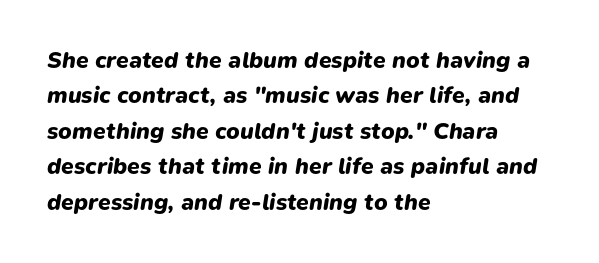
The image shows 23 px bold type, italic (leaning right); set left-aligned, normal line spacing (1.54x), normal letter spacing, not underlined.
